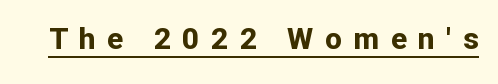
{"serif": "no", "italic": "no", "bold": "yes", "weight": "bold", "width": "normal", "stroke_contrast": "low", "x_height": "medium", "monospaced": "no", "underline": "yes", "letter_spacing": "wide", "letter_spacing_em": 0.38, "glyph_px": 30}
